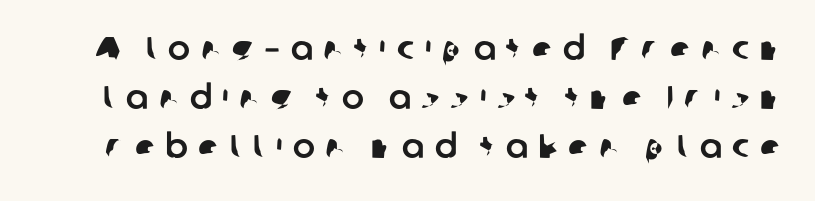
The image shows 33 px sans-serif type; set normal line spacing (1.49x), unusually wide letter spacing (+0.32 em), not underlined; low stroke contrast and a medium x-height.
